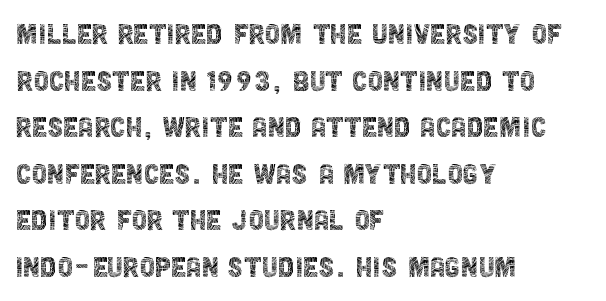
Q: Is the text bold? A: No.
Q: Is the text italic (slanted)? A: No, it is upright.
Q: Is the typeface a serif or a sans-serif typeface? A: Sans-serif.
Q: Is the text underlined? A: No.
Q: How is the paragraph aligned? A: Left-aligned.
Q: Is the spacing between letters normal or unusually wide? A: Normal.
Q: Is the spacing between lines tight, normal or loose? A: Normal.
Q: Width (condensed, normal, or wide)? A: Condensed.
Q: x-height? A: Large.
Q: Monospaced? A: No.
